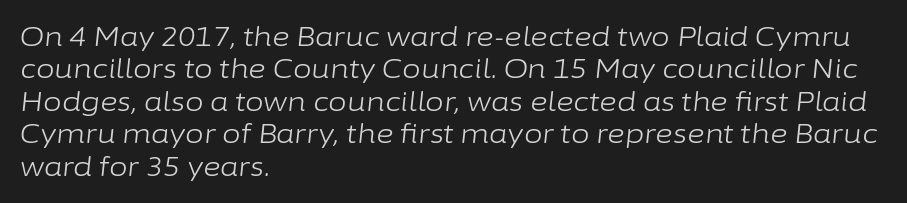
Every row of glyphs begins at an identical x-position on the left. Characters follow at the spacing the type designer built in. The strokes are not fattened; the text isn't bold. Descenders hang freely into open space. Slant detected: the letters are inclined.
